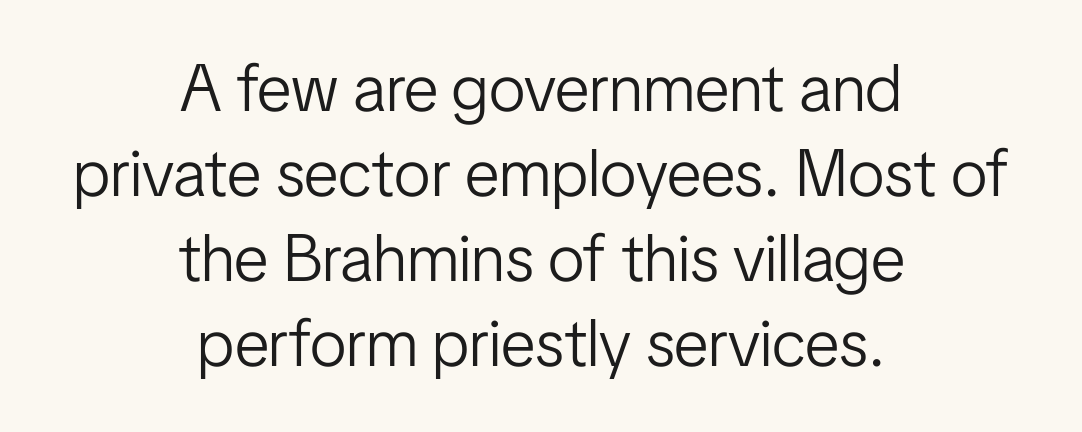
Q: Is the text bold? A: No.
Q: Is the text italic (slanted)? A: No, it is upright.
Q: Is the typeface a serif or a sans-serif typeface? A: Sans-serif.
Q: Is the text underlined? A: No.
Q: How is the paragraph aligned? A: Centered.
Q: Is the spacing between letters normal or unusually wide? A: Normal.
Q: Is the spacing between lines tight, normal or loose? A: Normal.
Q: Width (condensed, normal, or wide)? A: Condensed.
Q: Stroke contrast? A: Low.
Q: x-height? A: Medium.
Q: Monospaced? A: No.
